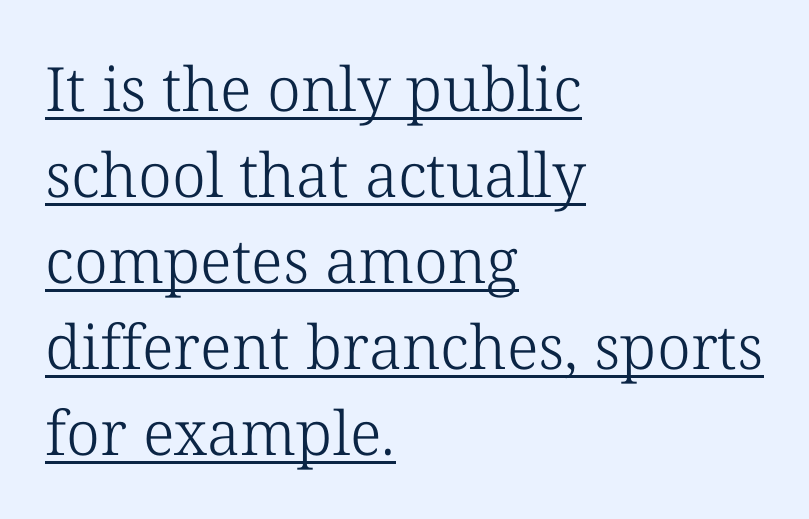
Q: Is the text bold? A: No.
Q: Is the text italic (slanted)? A: No, it is upright.
Q: Is the typeface a serif or a sans-serif typeface? A: Serif.
Q: Is the text underlined? A: Yes.
Q: How is the paragraph aligned? A: Left-aligned.
Q: Is the spacing between letters normal or unusually wide? A: Normal.
Q: Is the spacing between lines tight, normal or loose? A: Normal.
Q: Width (condensed, normal, or wide)? A: Normal.
Q: Stroke contrast? A: Low.
Q: x-height? A: Medium.
Q: Monospaced? A: No.
